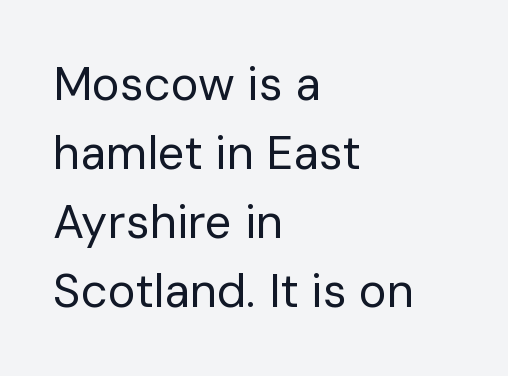
The image shows 47 px regular-weight sans-serif type, upright; set left-aligned, normal line spacing (1.47x), normal letter spacing, not underlined; low stroke contrast and a medium x-height.
